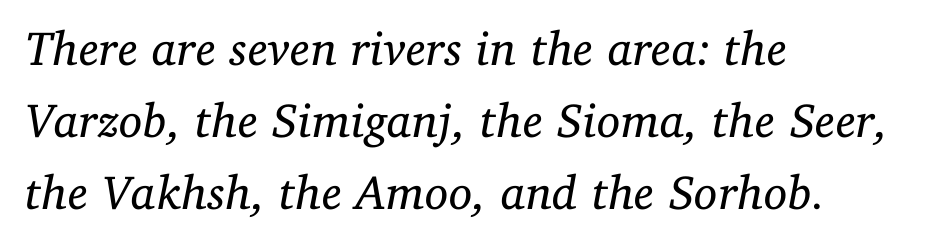
The image shows 48 px regular-weight serif type, italic (leaning right); set left-aligned, normal line spacing (1.5x), normal letter spacing, not underlined; low stroke contrast and a medium x-height.
